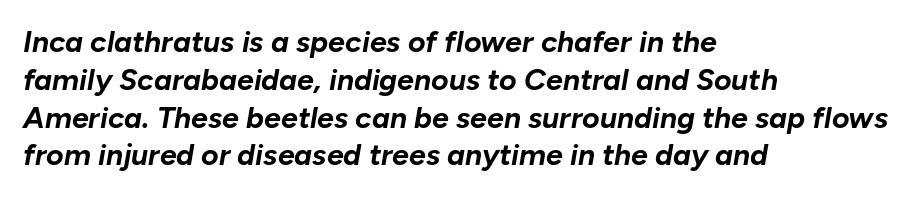
The font is running at its bold setting. It's the slanting kind of type. Type without underlining. The passage shown is typed in a proportional face where columns would drift.
